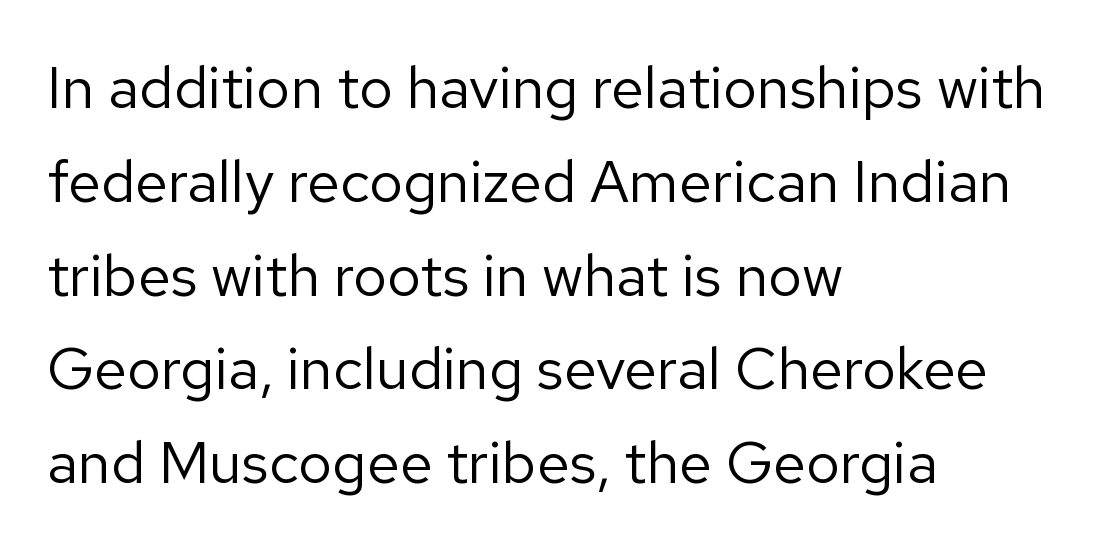
{"serif": "no", "italic": "no", "bold": "no", "weight": "regular", "width": "normal", "stroke_contrast": "low", "x_height": "medium", "monospaced": "no", "underline": "no", "align": "left", "line_spacing": "normal", "line_spacing_ratio": 1.59, "letter_spacing": "normal", "letter_spacing_em": 0.0, "glyph_px": 59}
